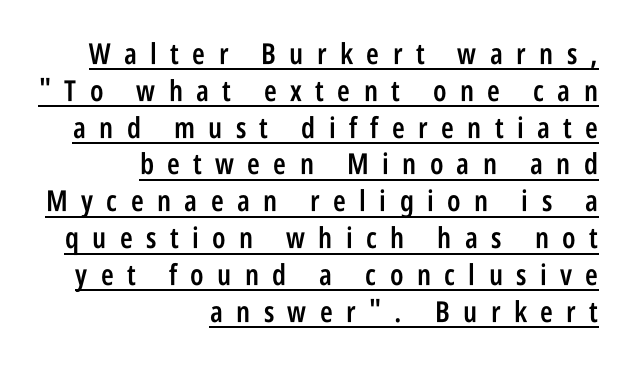
The image shows 29 px semibold, condensed sans-serif type, upright; set right-aligned, normal line spacing (1.27x), unusually wide letter spacing (+0.46 em), underlined; low stroke contrast and a large x-height.
